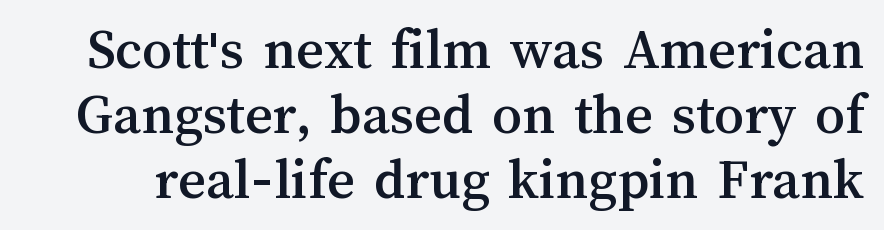
{"italic": "no", "width": "normal", "stroke_contrast": "medium", "x_height": "medium", "monospaced": "no", "underline": "no", "line_spacing": "tight", "line_spacing_ratio": 1.1, "letter_spacing": "normal", "letter_spacing_em": 0.0, "glyph_px": 59}
